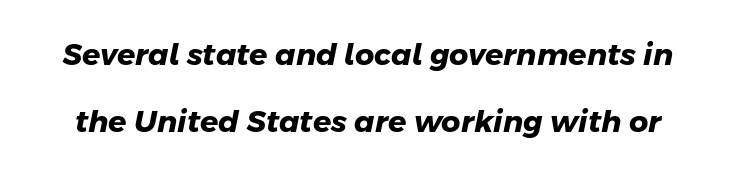
{"serif": "no", "bold": "yes", "weight": "heavy", "width": "normal", "stroke_contrast": "low", "x_height": "medium", "monospaced": "no", "underline": "no", "line_spacing": "loose", "line_spacing_ratio": 2.22, "letter_spacing": "normal", "letter_spacing_em": 0.0, "glyph_px": 30}
